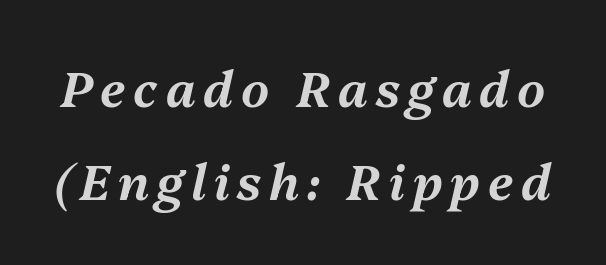
The image shows 49 px text type, italic (leaning right); set loose line spacing (1.9x), not underlined; medium stroke contrast and a medium x-height.
